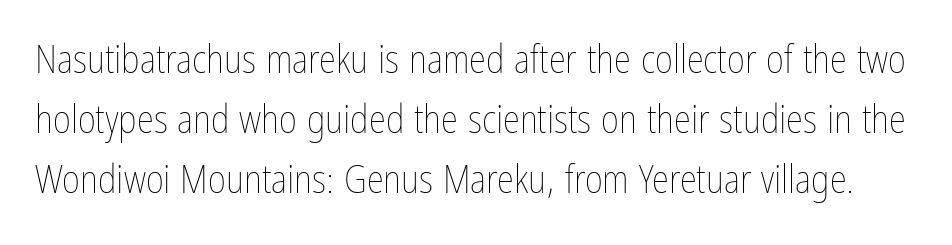
The image shows 39 px thin, condensed type, upright; set normal line spacing (1.54x), normal letter spacing, not underlined; low stroke contrast and a medium x-height.
